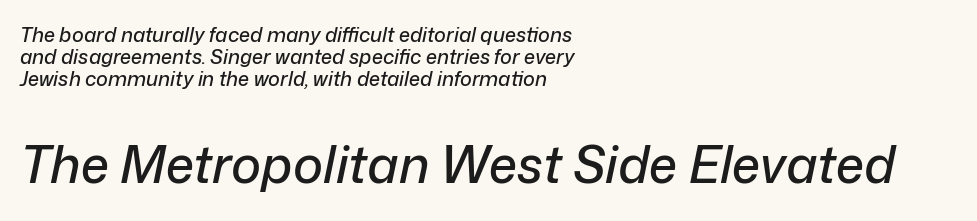
These lines were composed using italics. Descenders hang freely into open space. The type is set solid horizontally, with unmodified tracking. Varying glyph widths throughout — classic text-font behaviour.
